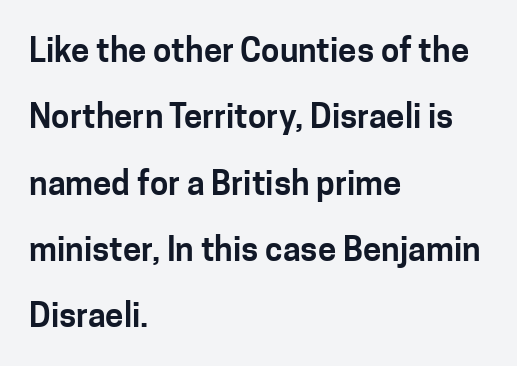
Horizontal bands of white between lines are thick stripes. The compositor pushed each line to the left boundary. Here the designer chose a conventional face with non-uniform glyph widths. Regarding serifs, this sample does without them. The area under the type is left untouched.
